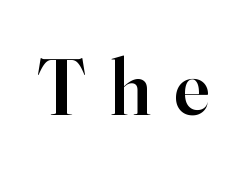
Q: Is the text bold? A: Semi-bold.
Q: Is the text italic (slanted)? A: No, it is upright.
Q: Is the typeface a serif or a sans-serif typeface? A: Serif.
Q: Is the text underlined? A: No.
Q: Is the spacing between letters normal or unusually wide? A: Unusually wide.
Q: Width (condensed, normal, or wide)? A: Normal.
Q: Stroke contrast? A: High.
Q: x-height? A: Small.
Q: Monospaced? A: No.
